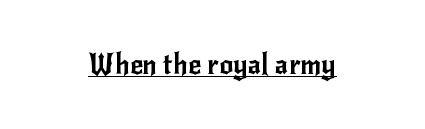
The image shows 28 px sans-serif type, upright; set centered, normal letter spacing, underlined; low stroke contrast and a small x-height.
